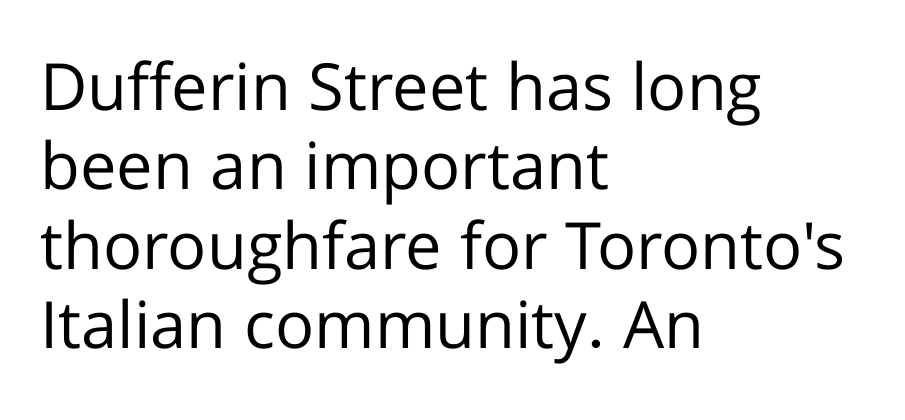
Q: Is the text bold? A: No.
Q: Is the text italic (slanted)? A: No, it is upright.
Q: Is the typeface a serif or a sans-serif typeface? A: Sans-serif.
Q: Is the text underlined? A: No.
Q: How is the paragraph aligned? A: Left-aligned.
Q: Is the spacing between letters normal or unusually wide? A: Normal.
Q: Width (condensed, normal, or wide)? A: Normal.
Q: Stroke contrast? A: Low.
Q: x-height? A: Medium.
Q: Monospaced? A: No.
